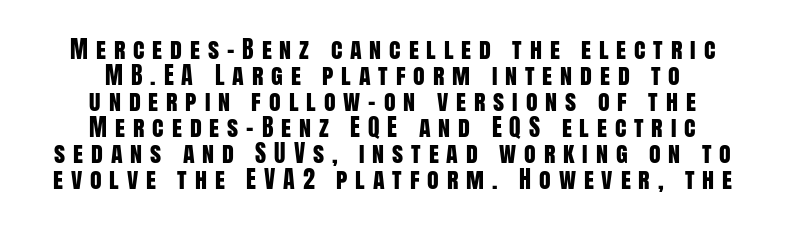
Q: Is the text italic (slanted)? A: No, it is upright.
Q: Is the text underlined? A: No.
Q: How is the paragraph aligned? A: Centered.
Q: Is the spacing between letters normal or unusually wide? A: Unusually wide.
Q: Is the spacing between lines tight, normal or loose? A: Tight.
